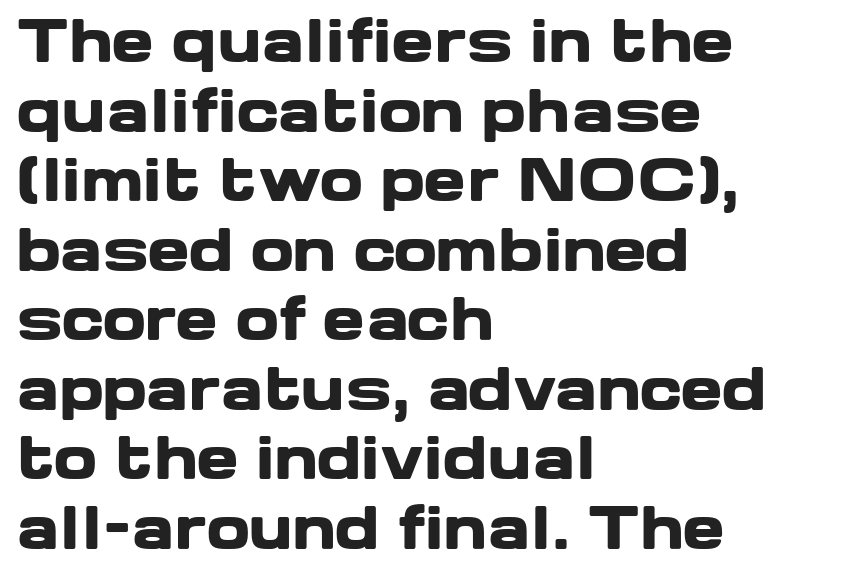
{"serif": "no", "italic": "no", "bold": "yes", "weight": "heavy", "width": "wide", "stroke_contrast": "low", "x_height": "medium", "monospaced": "no", "underline": "no", "align": "left", "line_spacing_ratio": 1.22, "letter_spacing": "normal", "letter_spacing_em": 0.0, "glyph_px": 57}
